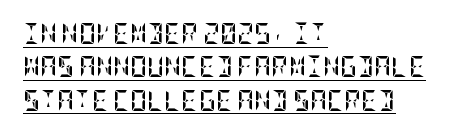
Q: Is the text bold? A: Yes.
Q: Is the text italic (slanted)? A: No, it is upright.
Q: Is the text underlined? A: Yes.
Q: How is the paragraph aligned? A: Left-aligned.
Q: Is the spacing between letters normal or unusually wide? A: Normal.
Q: Is the spacing between lines tight, normal or loose? A: Normal.
